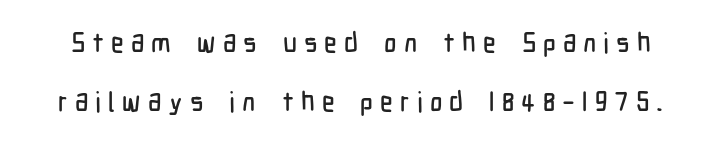
Q: Is the text italic (slanted)? A: No, it is upright.
Q: Is the text underlined? A: No.
Q: Is the spacing between letters normal or unusually wide? A: Unusually wide.
Q: Is the spacing between lines tight, normal or loose? A: Loose.
